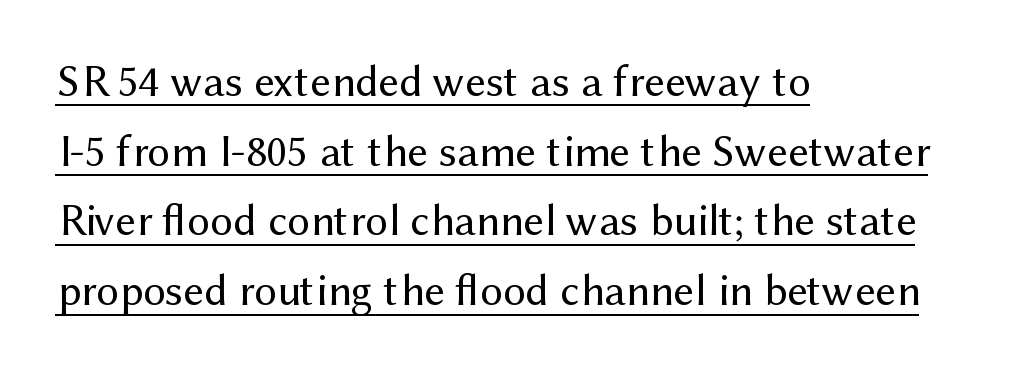
Q: Is the text bold? A: No.
Q: Is the text italic (slanted)? A: No, it is upright.
Q: Is the typeface a serif or a sans-serif typeface? A: Sans-serif.
Q: Is the text underlined? A: Yes.
Q: How is the paragraph aligned? A: Left-aligned.
Q: Is the spacing between letters normal or unusually wide? A: Normal.
Q: Is the spacing between lines tight, normal or loose? A: Normal.
Q: Width (condensed, normal, or wide)? A: Normal.
Q: Stroke contrast? A: Medium.
Q: x-height? A: Medium.
Q: Monospaced? A: No.
